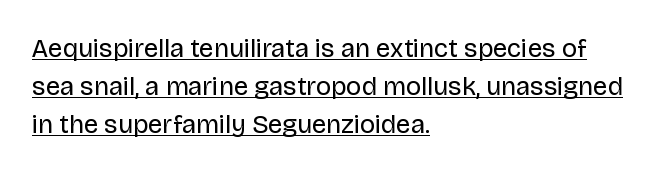
{"italic": "no", "bold": "no", "underline": "yes", "align": "left", "line_spacing": "normal", "line_spacing_ratio": 1.46, "letter_spacing": "normal", "letter_spacing_em": 0.0, "glyph_px": 26}
